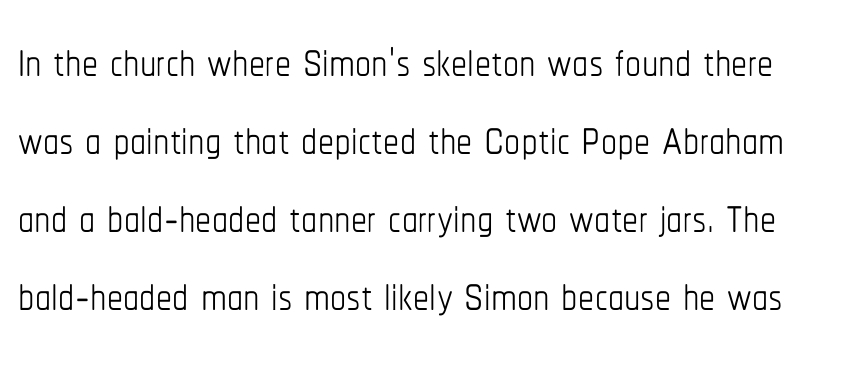
{"italic": "no", "bold": "no", "weight": "thin", "width": "condensed", "stroke_contrast": "low", "x_height": "medium", "monospaced": "no", "underline": "no", "line_spacing_ratio": 1.22, "letter_spacing": "normal", "letter_spacing_em": 0.0, "glyph_px": 64}
